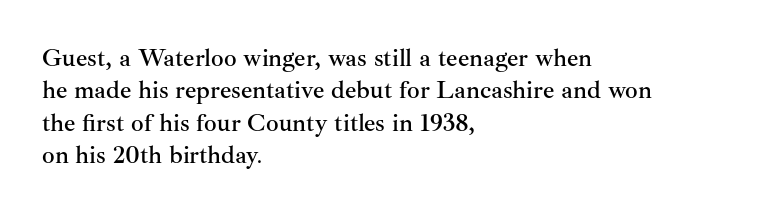
{"italic": "no", "underline": "no", "align": "left", "line_spacing": "normal", "line_spacing_ratio": 1.3, "letter_spacing": "normal", "letter_spacing_em": 0.0, "glyph_px": 25}
